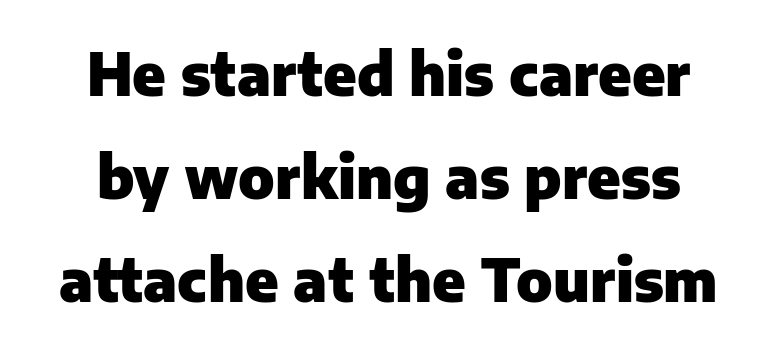
The area under the type is left untouched. How heavy is the stroke? Heavy — this is a bold. Caption: standard tracking, unaltered. Do the characters align in a grid? No, the font is proportional.
